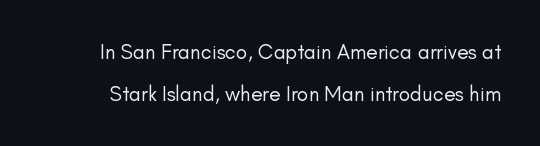
The image shows 21 px text type, upright; set loose line spacing (1.98x), normal letter spacing, not underlined.
